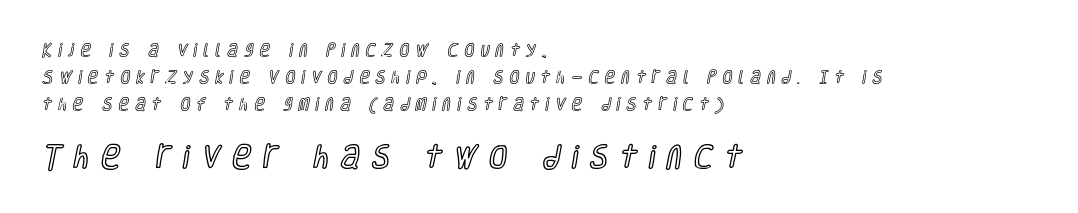
{"underline": "no", "align": "left", "line_spacing": "loose", "line_spacing_ratio": 1.92, "letter_spacing": "wide", "letter_spacing_em": 0.46, "larger_block": "second", "size_ratio": 1.86, "glyph_px": 26}
